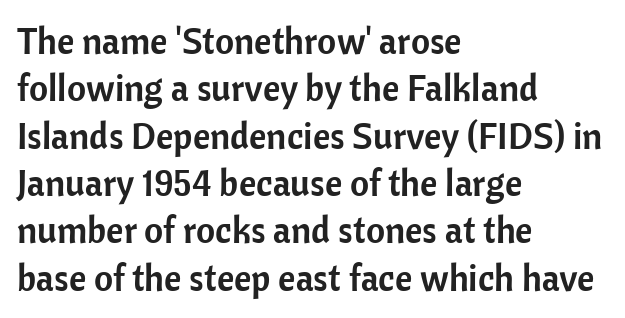
Look at the bottom of the vertical strokes: they stop flat, with no serifs. Spacing verdict: proportional, widths tailored to each character. Successive baselines arrive at the customary interval. Teacher's note: observe the even left margin — that is flush-left alignment. Type without underlining. This sample uses an upright cut, with every glyph sitting square on the baseline.
